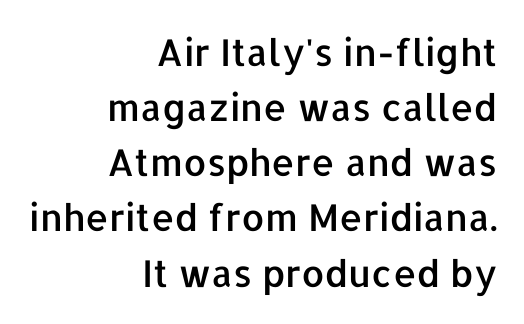
Q: Is the text italic (slanted)? A: No, it is upright.
Q: Is the typeface a serif or a sans-serif typeface? A: Sans-serif.
Q: Is the text underlined? A: No.
Q: How is the paragraph aligned? A: Right-aligned.
Q: Is the spacing between letters normal or unusually wide? A: Normal.
Q: Is the spacing between lines tight, normal or loose? A: Normal.
Q: Width (condensed, normal, or wide)? A: Normal.
Q: Stroke contrast? A: Low.
Q: x-height? A: Medium.
Q: Monospaced? A: No.
